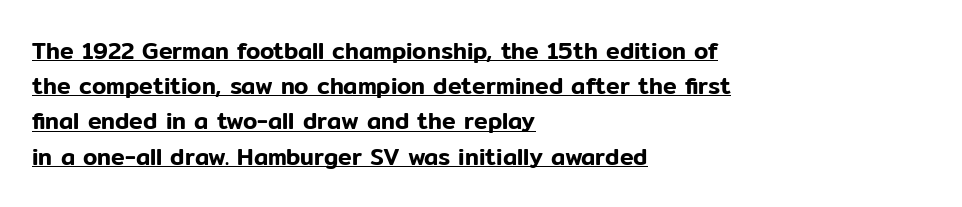
The sample's only ornament is a line tracing under the words. Does the copy run flush right? No — it runs flush left. The font's upright variant was chosen for this text. The letters sit at their default tracking, neither squeezed nor spread. Leading: standard.
